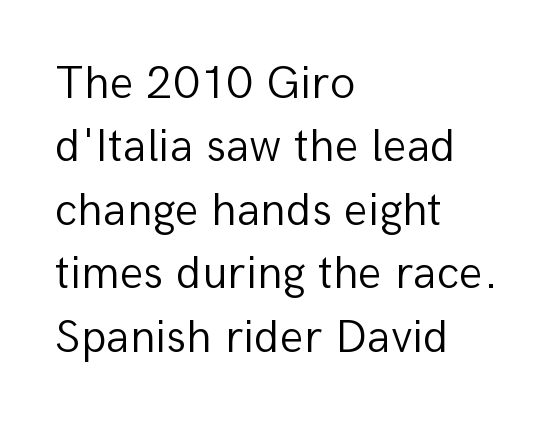
The image shows 47 px light sans-serif type, upright; set left-aligned, normal line spacing (1.35x), normal letter spacing, not underlined; low stroke contrast and a medium x-height.
